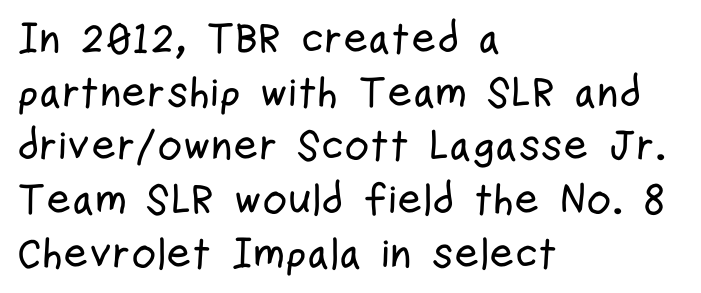
The typesetter chose a ragged-right arrangement here. Each word holds together tightly as a unit, with standard inter-letter gaps. Vertically, the passage feels balanced, rows spaced as you'd expect. Rule under the text: the space is simply empty. Regarding serifs, this sample does without them. The letters advance in unequal steps, a hallmark of proportional type.
